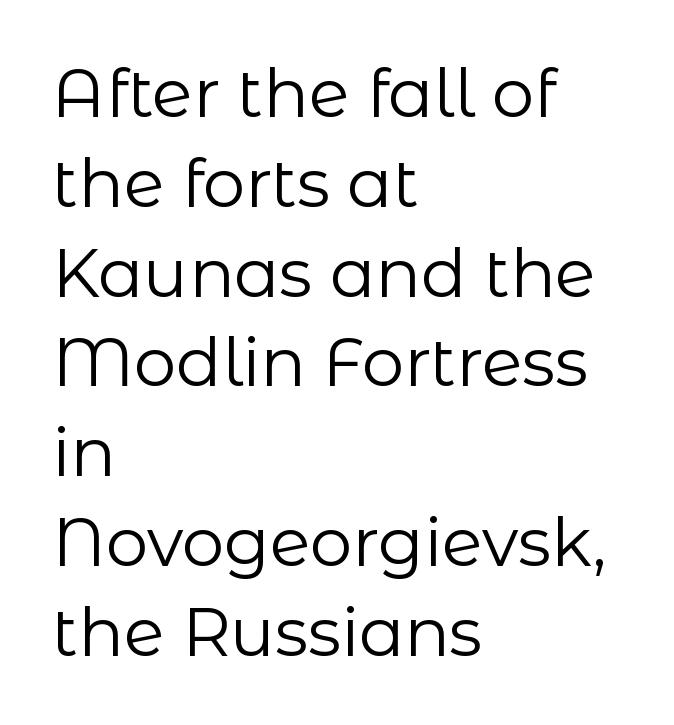
Q: Is the text bold? A: No.
Q: Is the text italic (slanted)? A: No, it is upright.
Q: Is the typeface a serif or a sans-serif typeface? A: Sans-serif.
Q: Is the text underlined? A: No.
Q: How is the paragraph aligned? A: Left-aligned.
Q: Is the spacing between letters normal or unusually wide? A: Normal.
Q: Is the spacing between lines tight, normal or loose? A: Normal.
Q: Width (condensed, normal, or wide)? A: Normal.
Q: Stroke contrast? A: Low.
Q: x-height? A: Medium.
Q: Monospaced? A: No.
